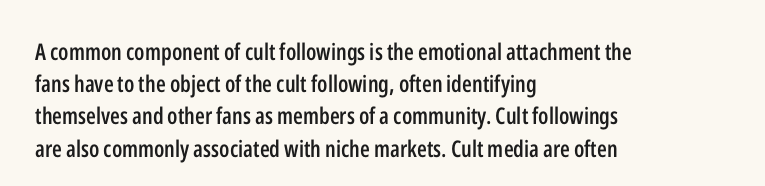
The foot of each line stays bare and open. Evenly set lines give the paragraph a standard silhouette. Left-aligned paragraph, ragged on the right. Does the lettering tilt? It doesn't — this is upright. The line texture is even and compact thanks to regular tracking.
